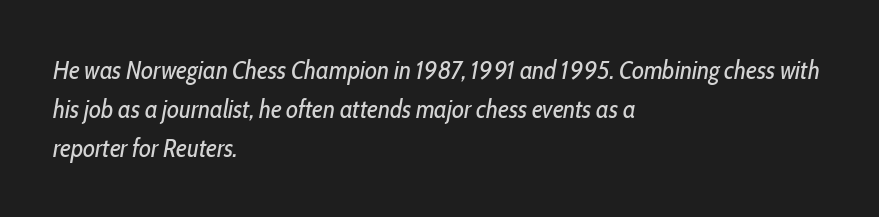
Q: Is the text bold? A: No.
Q: Is the text italic (slanted)? A: Yes, it leans right by about 10 degrees.
Q: Is the text underlined? A: No.
Q: How is the paragraph aligned? A: Left-aligned.
Q: Is the spacing between letters normal or unusually wide? A: Normal.
Q: Is the spacing between lines tight, normal or loose? A: Normal.
